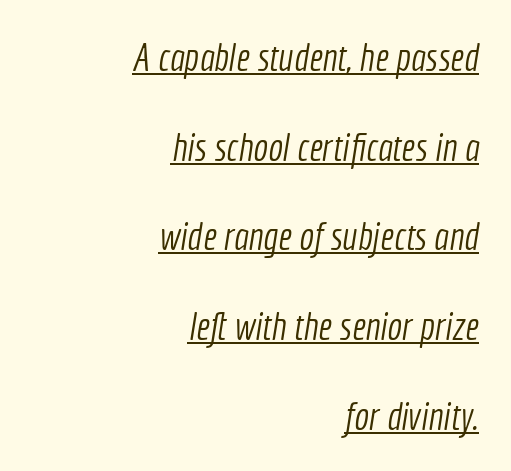
A typesetter would label this face a sans. This sample has the flowing, uneven cadence of proportional lettering. Looks like someone drew a line under every word here. Words appear dense and cohesive because spacing is normal. Stem width sits at or under what a default text font uses. The paragraph shown leans on its right margin.
